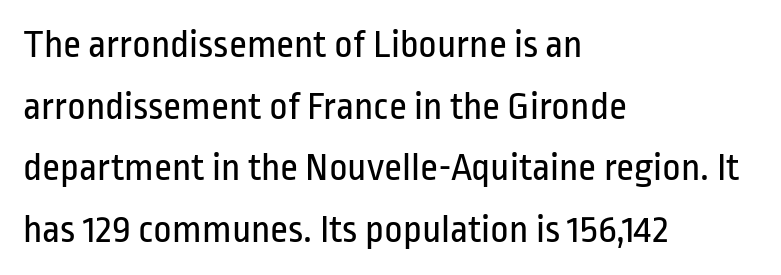
{"serif": "no", "italic": "no", "bold": "no", "weight": "regular", "width": "condensed", "stroke_contrast": "low", "x_height": "medium", "monospaced": "no", "underline": "no", "align": "left", "line_spacing": "normal", "line_spacing_ratio": 1.54, "letter_spacing": "normal", "letter_spacing_em": 0.0, "glyph_px": 40}
